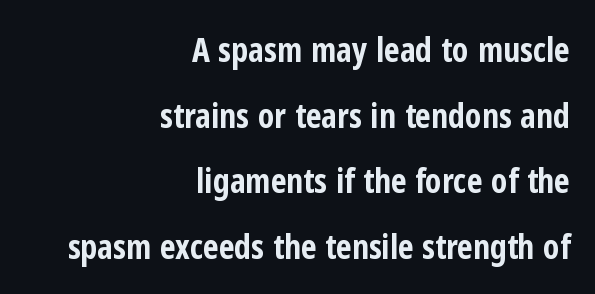
The image shows 34 px bold, condensed sans-serif type, upright; set right-aligned, loose line spacing (1.93x), normal letter spacing, not underlined; low stroke contrast and a medium x-height.
